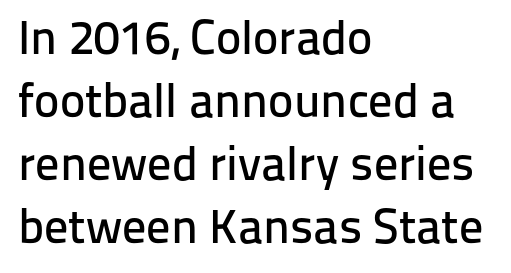
Q: Is the text italic (slanted)? A: No, it is upright.
Q: Is the typeface a serif or a sans-serif typeface? A: Sans-serif.
Q: Is the text underlined? A: No.
Q: How is the paragraph aligned? A: Left-aligned.
Q: Is the spacing between letters normal or unusually wide? A: Normal.
Q: Is the spacing between lines tight, normal or loose? A: Normal.
Q: Width (condensed, normal, or wide)? A: Normal.
Q: Stroke contrast? A: Low.
Q: x-height? A: Medium.
Q: Monospaced? A: No.
